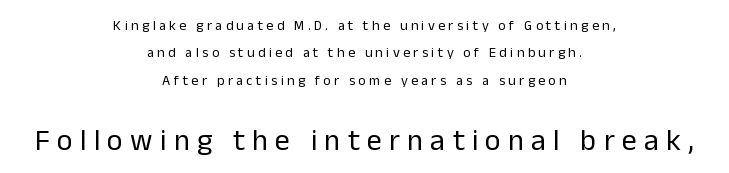
The image shows 30 px regular-weight sans-serif type, upright; set centered, loose line spacing (1.95x), unusually wide letter spacing (+0.24 em), not underlined; the second (bottom) block is 2.14x larger; low stroke contrast and a medium x-height.
